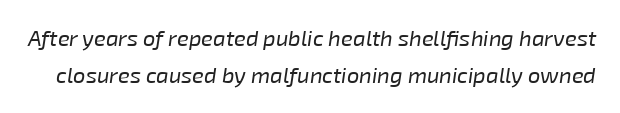
{"italic": "yes", "lean": "right", "slant_degrees": 8, "bold": "no", "underline": "no", "line_spacing": "normal", "line_spacing_ratio": 1.69, "letter_spacing": "normal", "letter_spacing_em": 0.0, "glyph_px": 22}
